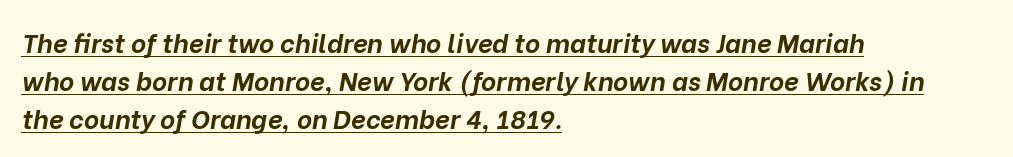
A rule runs beneath these lines of type. An italicized treatment has been applied to the whole sample. The lines are quadded left. Baseline-to-baseline distance is the conventional proportion of letter height. There is no visible air inserted between adjacent glyphs.
